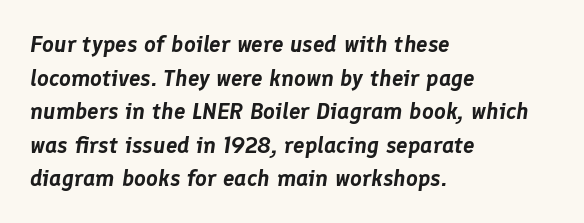
{"italic": "yes", "lean": "right", "slant_degrees": 8, "underline": "no", "align": "left", "line_spacing": "normal", "line_spacing_ratio": 1.46, "letter_spacing": "normal", "letter_spacing_em": 0.0, "glyph_px": 23}
